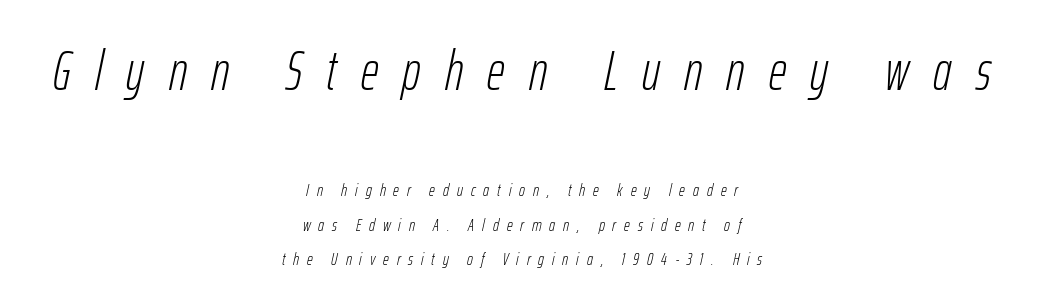
Q: Is the text bold? A: No.
Q: Is the text italic (slanted)? A: Yes, it leans right by about 12 degrees.
Q: Is the text underlined? A: No.
Q: How is the paragraph aligned? A: Centered.
Q: Is the spacing between letters normal or unusually wide? A: Unusually wide.
Q: Is the spacing between lines tight, normal or loose? A: Loose.
Q: Which block of text is set in a larger size, the first (top) or the second (bottom)? A: The first (top) one.
Q: Width (condensed, normal, or wide)? A: Condensed.
Q: Stroke contrast? A: Low.
Q: x-height? A: Medium.
Q: Monospaced? A: No.
